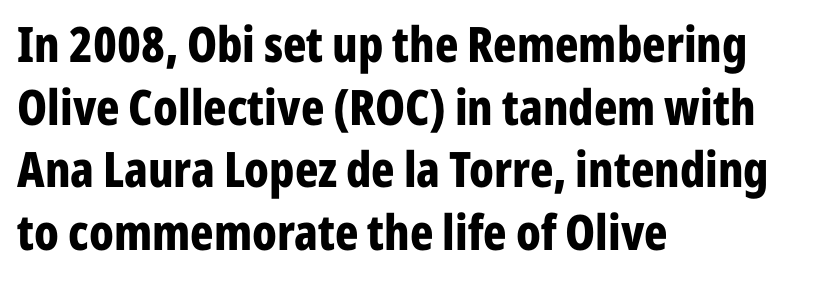
The image shows 49 px bold, condensed sans-serif type, upright; set left-aligned, normal line spacing (1.28x), normal letter spacing, not underlined; low stroke contrast and a medium x-height.
